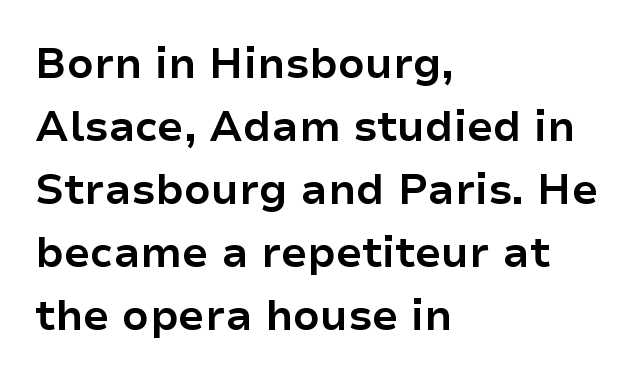
{"serif": "no", "italic": "no", "bold": "yes", "weight": "bold", "width": "normal", "stroke_contrast": "low", "x_height": "medium", "monospaced": "no", "underline": "no", "align": "left", "line_spacing": "normal", "line_spacing_ratio": 1.5, "letter_spacing": "normal", "letter_spacing_em": 0.0, "glyph_px": 42}
